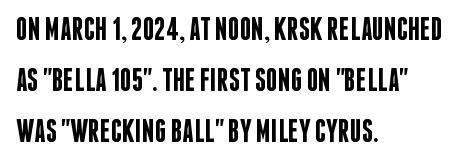
Summary of vertical rhythm: regular, with standard interline spacing. A bit beefed up — I'd call it semibold rather than bold. In CSS terms this would be text-align: left. Think of a printed novel: that variable character pitch is what you see here. The letters sit at their default tracking, neither squeezed nor spread.
